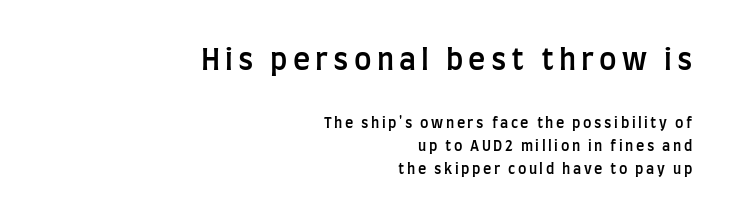
In this sample the first text group is rendered at the bigger scale. Stroke thickness is moderately raised; the sample reads as semibold. The rendering uses natural spacing where letterforms have individual widths. Does the lettering tilt? It doesn't — this is upright. These lines are set flush right with a ragged left edge. Evenly set lines give the paragraph a standard silhouette.
